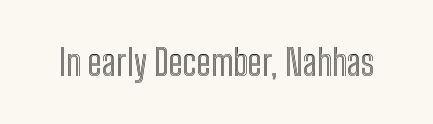
Q: Is the text italic (slanted)? A: No, it is upright.
Q: Is the text underlined? A: No.
Q: Is the spacing between letters normal or unusually wide? A: Normal.
Q: Width (condensed, normal, or wide)? A: Condensed.
Q: x-height? A: Medium.
Q: Monospaced? A: No.
